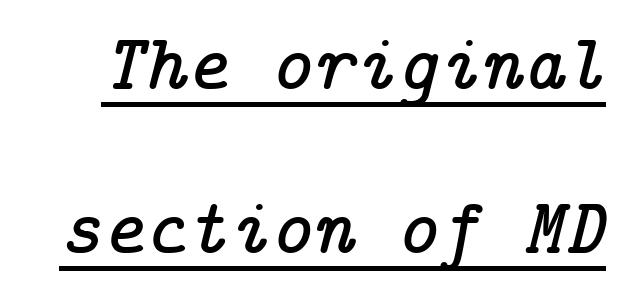
Q: Is the text italic (slanted)? A: Yes, it leans right by about 14 degrees.
Q: Is the typeface a serif or a sans-serif typeface? A: Serif.
Q: Is the text underlined? A: Yes.
Q: Is the spacing between letters normal or unusually wide? A: Normal.
Q: Is the spacing between lines tight, normal or loose? A: Loose.
Q: Width (condensed, normal, or wide)? A: Normal.
Q: Stroke contrast? A: Low.
Q: x-height? A: Medium.
